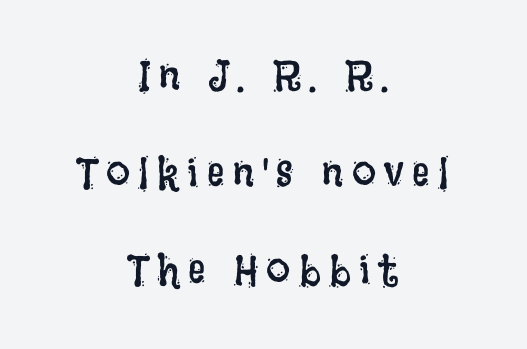
{"italic": "no", "bold": "no", "weight": "regular", "width": "condensed", "stroke_contrast": "low", "x_height": "large", "monospaced": "no", "underline": "no", "align": "center", "line_spacing": "loose", "line_spacing_ratio": 2.26, "letter_spacing": "wide", "letter_spacing_em": 0.2, "glyph_px": 43}
